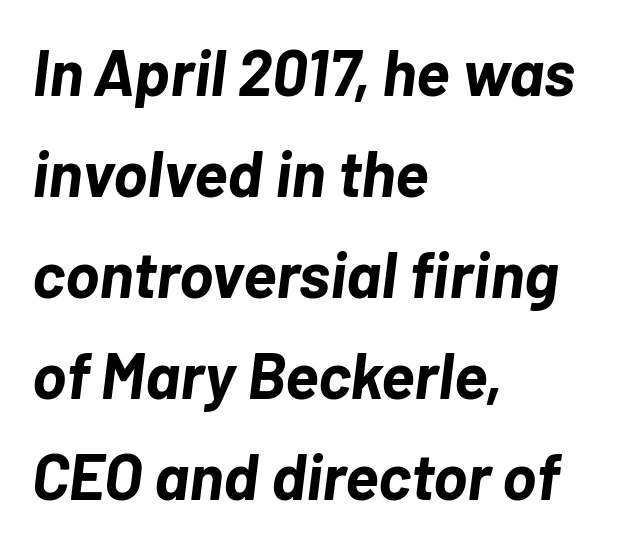
Q: Is the text bold? A: Yes.
Q: Is the text italic (slanted)? A: Yes, it leans right by about 7 degrees.
Q: Is the text underlined? A: No.
Q: How is the paragraph aligned? A: Left-aligned.
Q: Is the spacing between letters normal or unusually wide? A: Normal.
Q: Is the spacing between lines tight, normal or loose? A: Normal.
Q: Width (condensed, normal, or wide)? A: Normal.
Q: Stroke contrast? A: Low.
Q: x-height? A: Medium.
Q: Monospaced? A: No.
